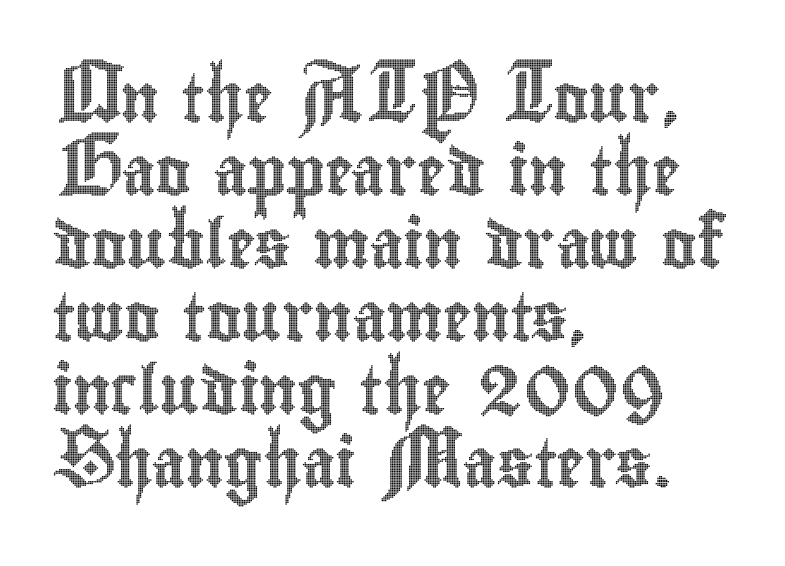
The image shows 48 px condensed type, upright; set left-aligned, normal line spacing (1.52x), normal letter spacing, not underlined; a small x-height.
